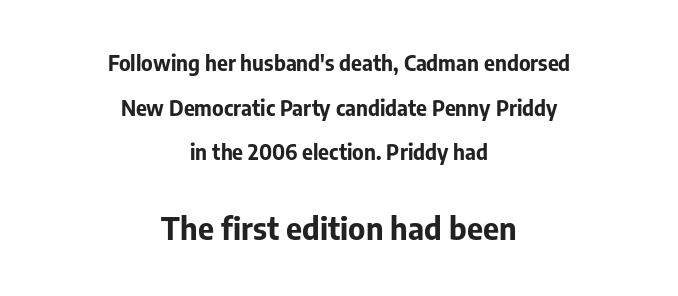
{"serif": "no", "italic": "no", "bold": "yes", "weight": "bold", "width": "normal", "stroke_contrast": "low", "x_height": "medium", "monospaced": "no", "underline": "no", "align": "center", "line_spacing": "loose", "line_spacing_ratio": 2.13, "letter_spacing": "normal", "letter_spacing_em": 0.0, "larger_block": "second", "size_ratio": 1.48, "glyph_px": 31}
